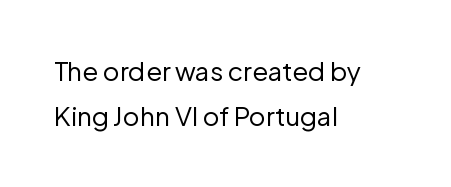
The image shows 26 px text type, upright; set left-aligned, line spacing 1.74x, normal letter spacing, not underlined.
